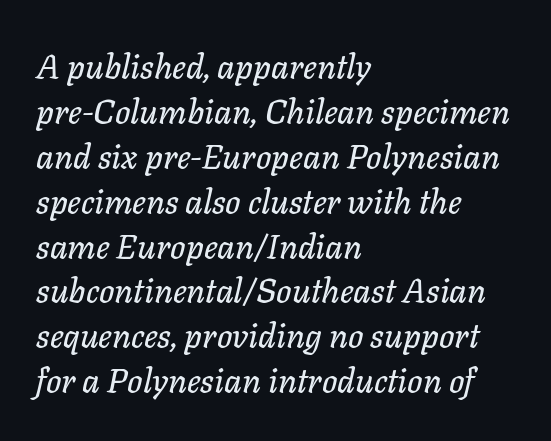
{"italic": "yes", "lean": "right", "slant_degrees": 11, "width": "normal", "stroke_contrast": "low", "x_height": "medium", "monospaced": "no", "underline": "no", "align": "left", "line_spacing": "normal", "line_spacing_ratio": 1.32, "letter_spacing": "normal", "letter_spacing_em": 0.0, "glyph_px": 34}
